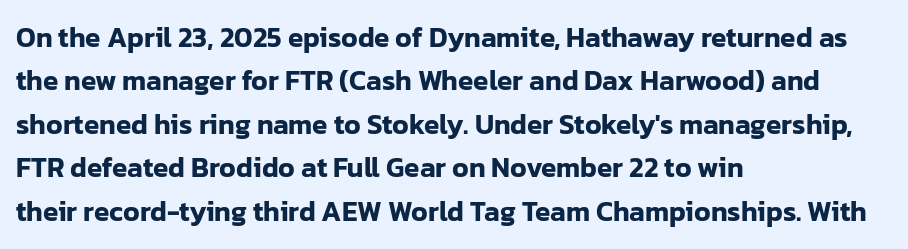
Characters remain perfectly vertical along every line. Looks like regular typesetting: each glyph gets only the width it needs. Stroke terminals: plain, sans-serif. The line-height multiplier appears to be the usual default.
